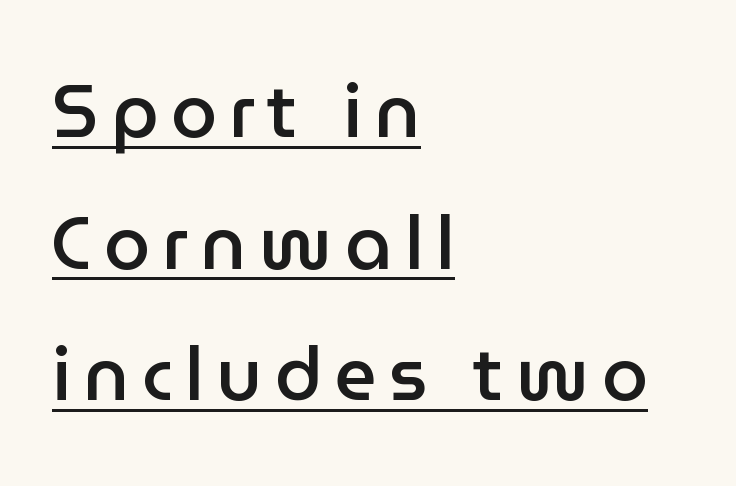
These lines are rendered in a variable-pitch font. Upright lettering throughout. One-word summary of the alignment: left. What decoration does the sample have? An underline.
